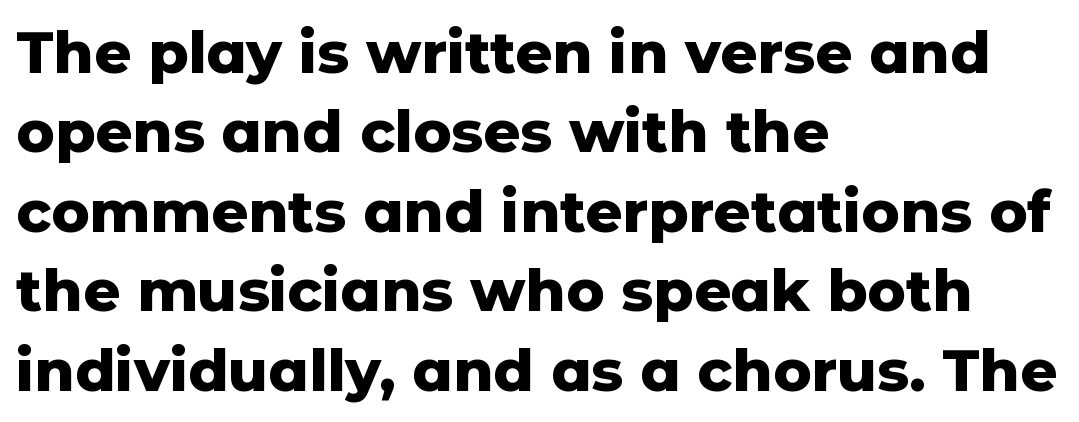
The image shows 58 px heavy sans-serif type, upright; set left-aligned, normal line spacing (1.37x), normal letter spacing, not underlined; low stroke contrast and a medium x-height.
